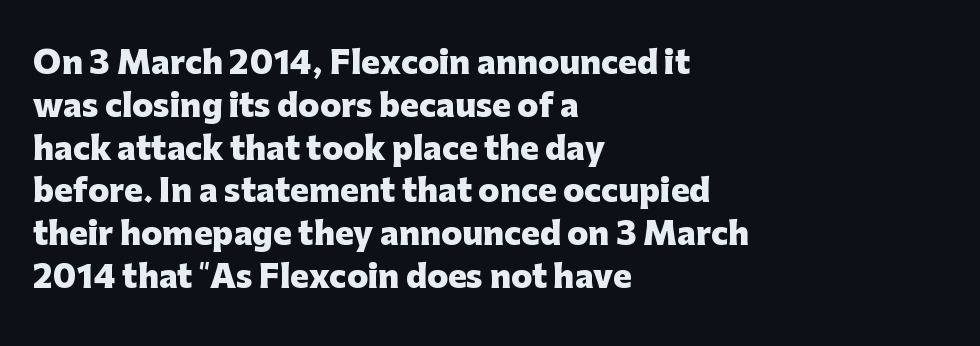
Designer's note — italics off, roman on. Here the designer chose a conventional face with non-uniform glyph widths. Stroke thickness is high; the sample reads as a true bold. Every row of glyphs begins at an identical x-position on the left. The specimen omits any rule beneath the text block's lines.
